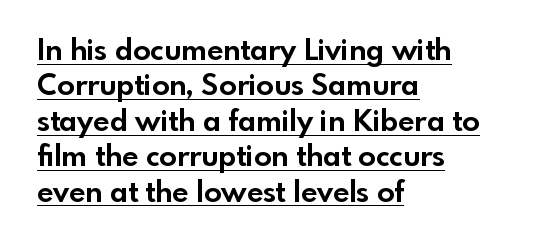
Do the letters lean? They stand straight. Set as a true bold cut, around the 700 mark. No feet cap the strokes, marking this as sans-serif type. Teacher's note: observe the even left margin — that is flush-left alignment. This rendering features underlined lettering. Short note: letters normally spaced.
